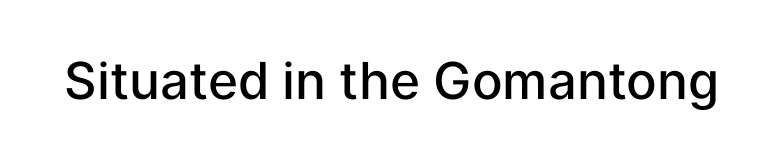
Q: Is the text bold? A: Semi-bold.
Q: Is the text italic (slanted)? A: No, it is upright.
Q: Is the typeface a serif or a sans-serif typeface? A: Sans-serif.
Q: Is the text underlined? A: No.
Q: Is the spacing between letters normal or unusually wide? A: Normal.
Q: Width (condensed, normal, or wide)? A: Normal.
Q: Stroke contrast? A: Low.
Q: x-height? A: Medium.
Q: Monospaced? A: No.
